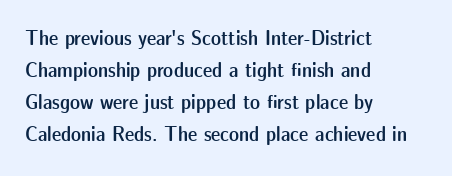
{"italic": "no", "bold": "semi", "underline": "no", "align": "left", "line_spacing": "normal", "line_spacing_ratio": 1.53, "letter_spacing": "normal", "letter_spacing_em": 0.0, "glyph_px": 21}
